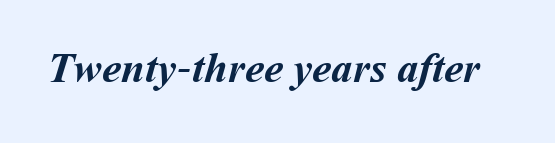
The image shows 43 px semibold type; set normal letter spacing, not underlined; medium stroke contrast and a medium x-height.
